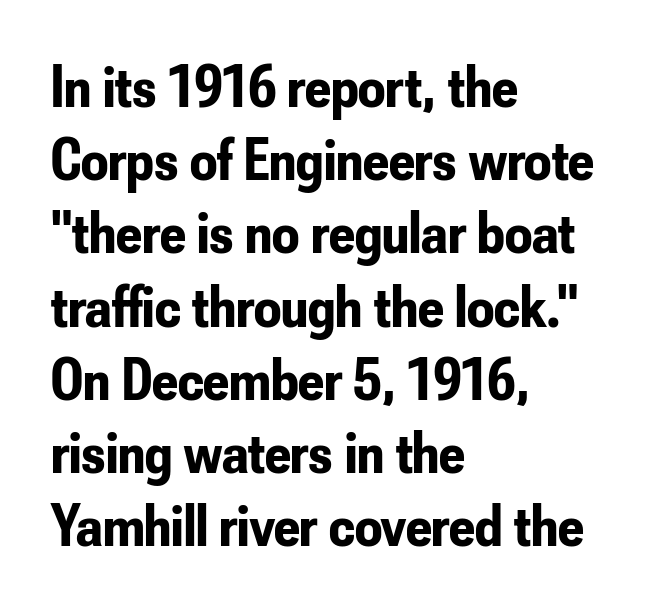
The image shows 60 px bold, condensed sans-serif type, upright; set left-aligned, line spacing 1.22x, normal letter spacing, not underlined; low stroke contrast and a small x-height.
